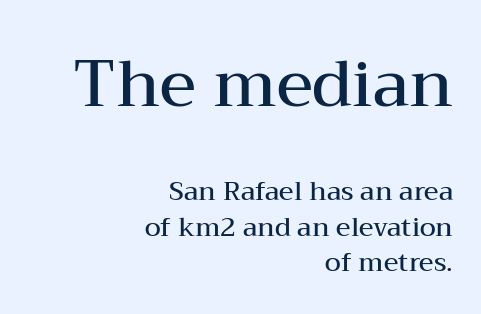
Q: Is the text bold? A: Semi-bold.
Q: Is the text italic (slanted)? A: No, it is upright.
Q: Is the typeface a serif or a sans-serif typeface? A: Serif.
Q: Is the text underlined? A: No.
Q: How is the paragraph aligned? A: Right-aligned.
Q: Is the spacing between letters normal or unusually wide? A: Normal.
Q: Is the spacing between lines tight, normal or loose? A: Normal.
Q: Which block of text is set in a larger size, the first (top) or the second (bottom)? A: The first (top) one.
Q: Width (condensed, normal, or wide)? A: Wide.
Q: Stroke contrast? A: Medium.
Q: x-height? A: Medium.
Q: Monospaced? A: No.
